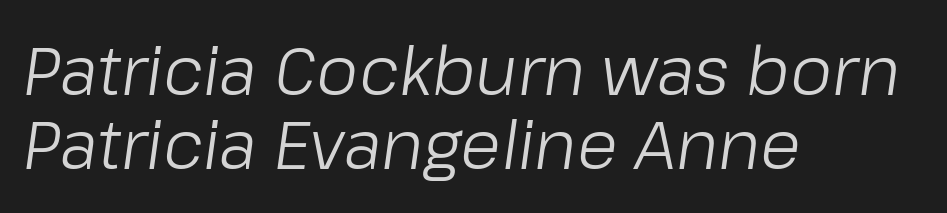
{"italic": "yes", "lean": "right", "slant_degrees": 8, "bold": "no", "weight": "light", "width": "normal", "stroke_contrast": "low", "x_height": "medium", "monospaced": "no", "underline": "no", "align": "left", "line_spacing": "tight", "line_spacing_ratio": 1.11, "letter_spacing": "normal", "letter_spacing_em": 0.0, "glyph_px": 67}
